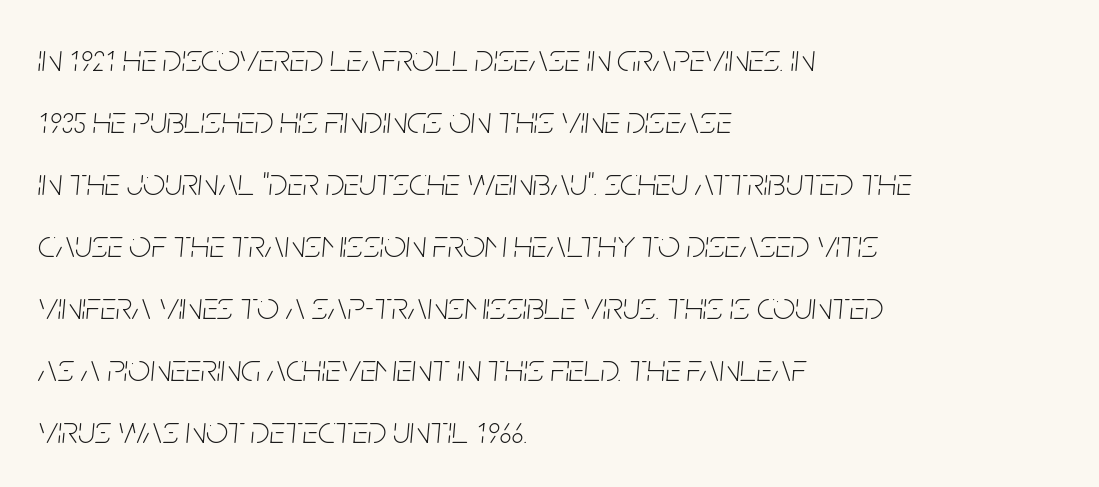
The image shows 39 px thin, condensed type, italic (leaning right); set left-aligned, normal line spacing (1.59x), normal letter spacing, not underlined; low stroke contrast and a large x-height.
